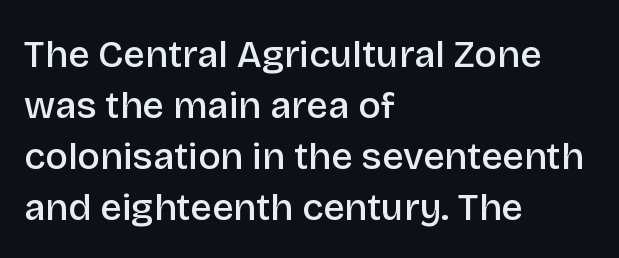
The image shows 38 px semibold sans-serif type, upright; set left-aligned, normal line spacing (1.34x), normal letter spacing, not underlined; low stroke contrast and a large x-height.
